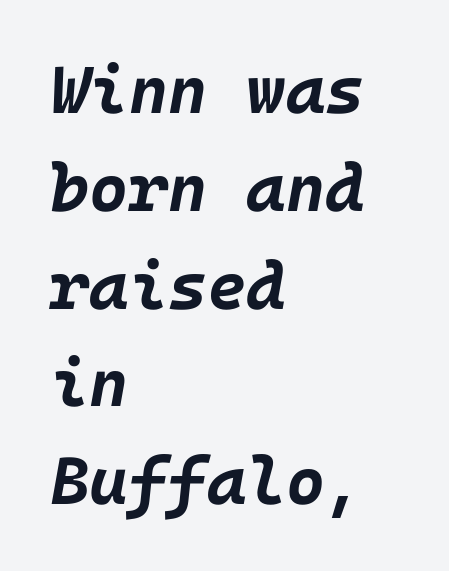
Q: Is the text bold? A: Yes.
Q: Is the text italic (slanted)? A: Yes, it leans right by about 10 degrees.
Q: Is the text underlined? A: No.
Q: How is the paragraph aligned? A: Left-aligned.
Q: Is the spacing between letters normal or unusually wide? A: Normal.
Q: Is the spacing between lines tight, normal or loose? A: Normal.
Q: Width (condensed, normal, or wide)? A: Normal.
Q: Stroke contrast? A: Low.
Q: x-height? A: Large.
